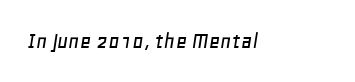
{"italic": "yes", "lean": "right", "slant_degrees": 11, "underline": "no", "letter_spacing": "normal", "letter_spacing_em": 0.0, "glyph_px": 24}
